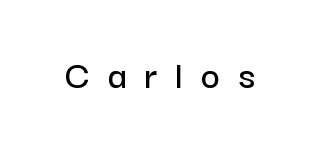
The image shows 41 px sans-serif type, upright; set unusually wide letter spacing (+0.44 em), not underlined; low stroke contrast and a medium x-height.
